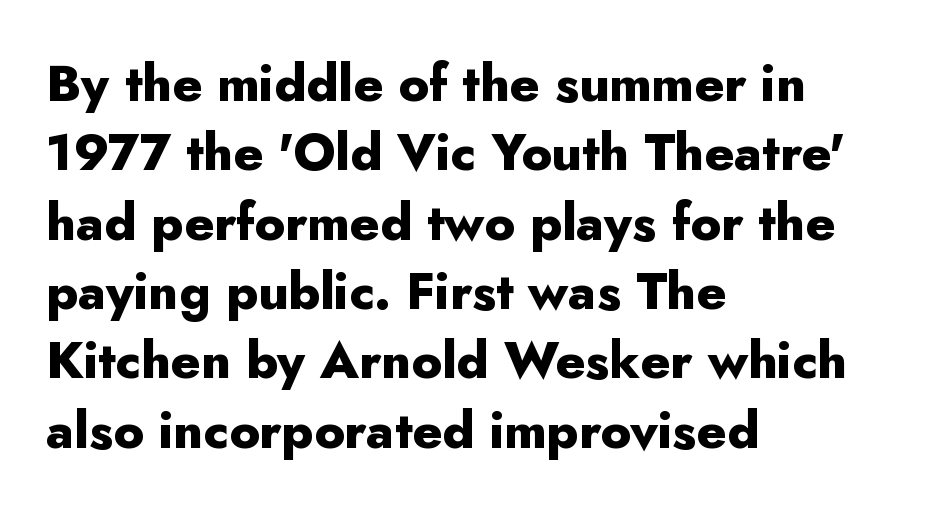
Q: Is the text bold? A: Yes.
Q: Is the text italic (slanted)? A: No, it is upright.
Q: Is the typeface a serif or a sans-serif typeface? A: Sans-serif.
Q: Is the text underlined? A: No.
Q: How is the paragraph aligned? A: Left-aligned.
Q: Is the spacing between letters normal or unusually wide? A: Normal.
Q: Is the spacing between lines tight, normal or loose? A: Normal.
Q: Width (condensed, normal, or wide)? A: Normal.
Q: Stroke contrast? A: Low.
Q: x-height? A: Small.
Q: Monospaced? A: No.
